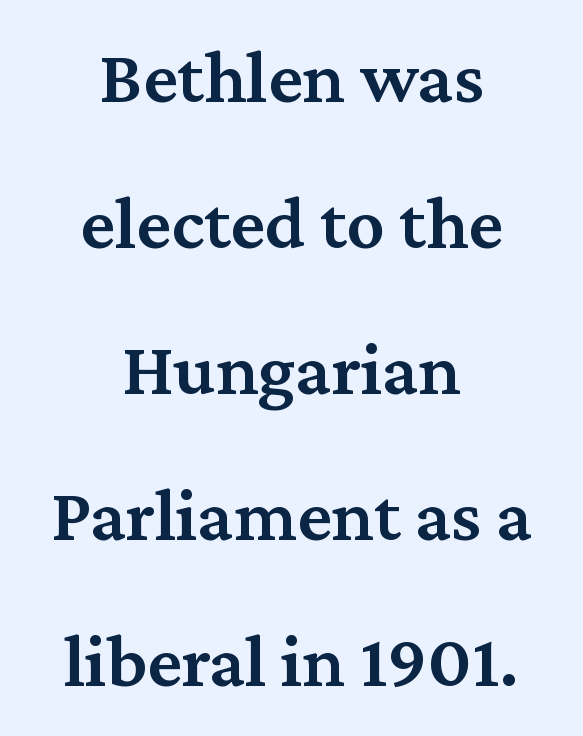
{"serif": "yes", "italic": "no", "bold": "semi", "weight": "semibold", "width": "normal", "stroke_contrast": "medium", "x_height": "medium", "monospaced": "no", "underline": "no", "align": "center", "line_spacing": "loose", "line_spacing_ratio": 1.92, "letter_spacing": "normal", "letter_spacing_em": 0.0, "glyph_px": 76}
